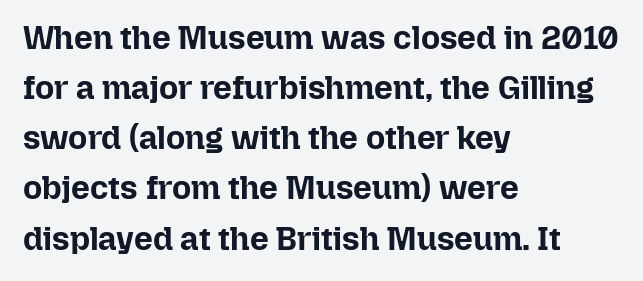
{"italic": "no", "bold": "yes", "weight": "bold", "width": "normal", "stroke_contrast": "low", "x_height": "medium", "monospaced": "no", "underline": "no", "align": "left", "line_spacing": "normal", "line_spacing_ratio": 1.52, "letter_spacing": "normal", "letter_spacing_em": 0.0, "glyph_px": 33}
